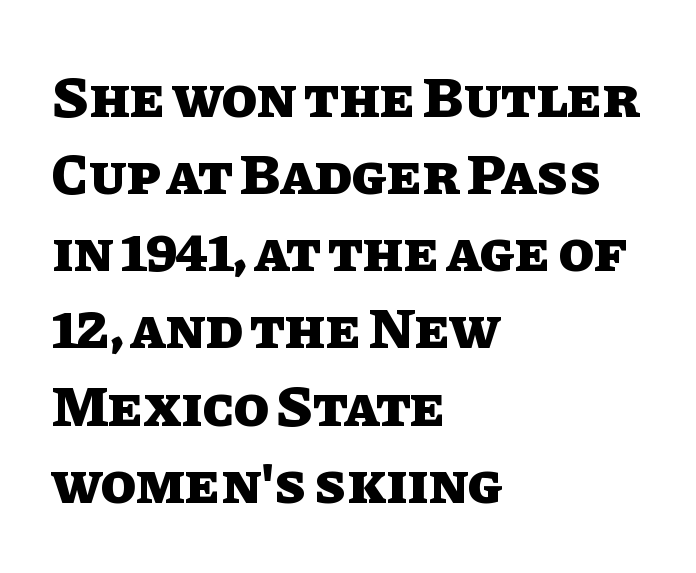
Q: Is the text bold? A: Yes.
Q: Is the text italic (slanted)? A: No, it is upright.
Q: Is the text underlined? A: No.
Q: How is the paragraph aligned? A: Left-aligned.
Q: Is the spacing between letters normal or unusually wide? A: Normal.
Q: Is the spacing between lines tight, normal or loose? A: Normal.
Q: Width (condensed, normal, or wide)? A: Normal.
Q: Stroke contrast? A: Low.
Q: x-height? A: Large.
Q: Monospaced? A: No.
